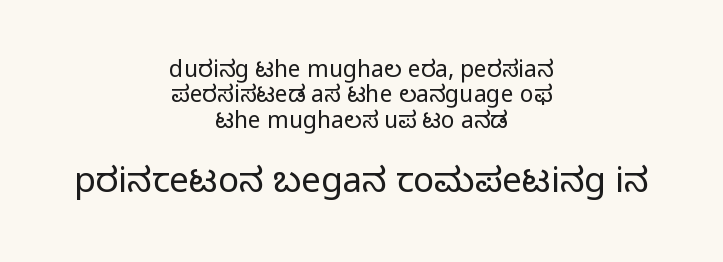
Q: Is the text bold? A: No.
Q: Is the text italic (slanted)? A: No, it is upright.
Q: Is the typeface a serif or a sans-serif typeface? A: Sans-serif.
Q: Is the text underlined? A: No.
Q: How is the paragraph aligned? A: Centered.
Q: Is the spacing between letters normal or unusually wide? A: Normal.
Q: Is the spacing between lines tight, normal or loose? A: Tight.
Q: Which block of text is set in a larger size, the first (top) or the second (bottom)? A: The second (bottom) one.
Q: Width (condensed, normal, or wide)? A: Normal.
Q: Stroke contrast? A: Low.
Q: x-height? A: Medium.
Q: Monospaced? A: No.
